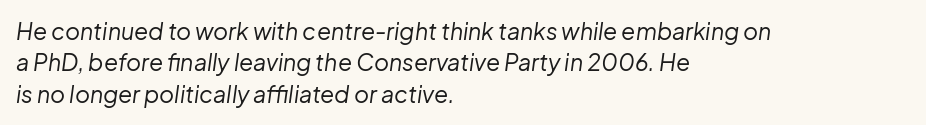
Q: Is the text bold? A: No.
Q: Is the text italic (slanted)? A: Yes, it leans right by about 8 degrees.
Q: Is the text underlined? A: No.
Q: How is the paragraph aligned? A: Left-aligned.
Q: Is the spacing between letters normal or unusually wide? A: Normal.
Q: Is the spacing between lines tight, normal or loose? A: Normal.
